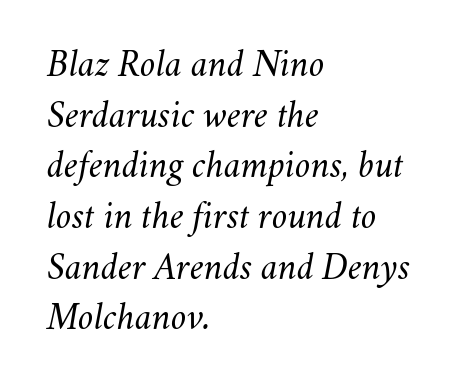
Q: Is the text bold? A: No.
Q: Is the text italic (slanted)? A: Yes, it leans right by about 11 degrees.
Q: Is the text underlined? A: No.
Q: How is the paragraph aligned? A: Left-aligned.
Q: Is the spacing between letters normal or unusually wide? A: Normal.
Q: Is the spacing between lines tight, normal or loose? A: Normal.
Q: Width (condensed, normal, or wide)? A: Normal.
Q: Stroke contrast? A: Medium.
Q: x-height? A: Small.
Q: Monospaced? A: No.
